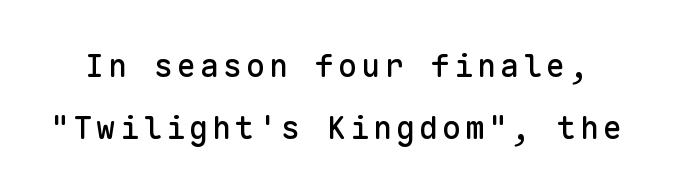
The image shows 32 px sans-serif type, upright, monospaced; set loose line spacing (1.94x), not underlined; low stroke contrast and a medium x-height.
